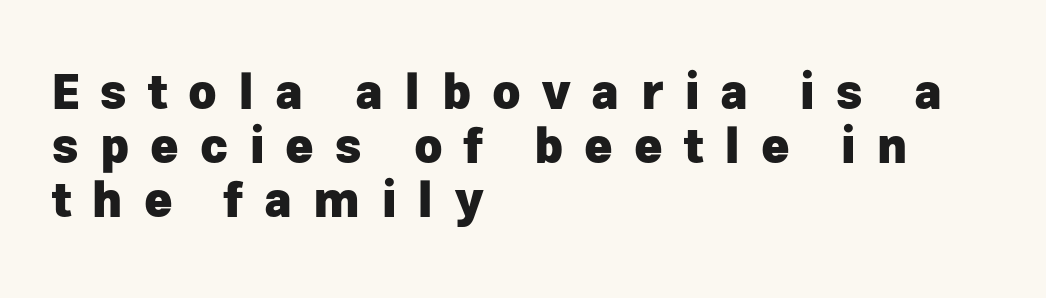
The image shows 48 px heavy sans-serif type, upright; set left-aligned, tight line spacing (1.12x), unusually wide letter spacing (+0.44 em), not underlined; low stroke contrast and a medium x-height.
